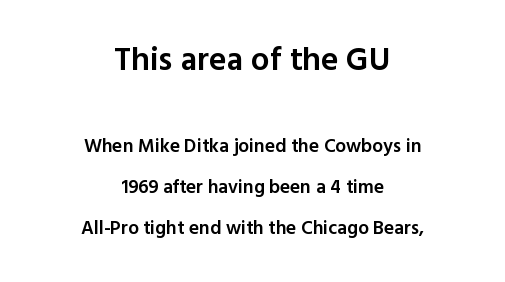
Notice the strokes are somewhat thickened but not fully heavy: this is a semibold. Reading down the block, each line starts at a different indent, mirrored at its end. Look at the bottom of the vertical strokes: they stop flat, with no serifs. A bare baseline throughout the passage. Proportional: the letters do not fall into vertical columns.
